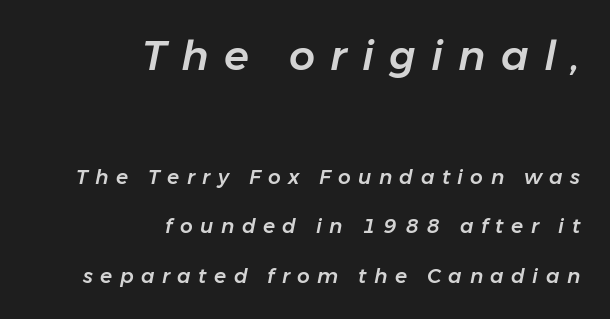
Q: Is the text italic (slanted)? A: Yes, it leans right by about 11 degrees.
Q: Is the text underlined? A: No.
Q: How is the paragraph aligned? A: Right-aligned.
Q: Is the spacing between letters normal or unusually wide? A: Unusually wide.
Q: Is the spacing between lines tight, normal or loose? A: Loose.
Q: Which block of text is set in a larger size, the first (top) or the second (bottom)? A: The first (top) one.
Q: Width (condensed, normal, or wide)? A: Normal.
Q: Stroke contrast? A: Low.
Q: x-height? A: Medium.
Q: Monospaced? A: No.
